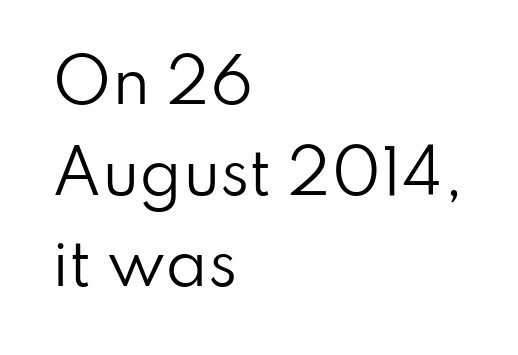
The image shows 60 px regular-weight sans-serif type, upright; set left-aligned, normal line spacing (1.52x), normal letter spacing, not underlined; low stroke contrast and a small x-height.
